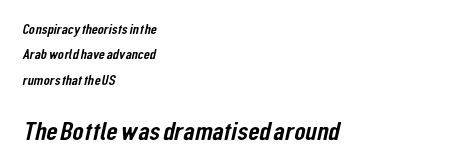
Visually, the bottom section dominates because its glyphs are scaled up. Inter-character spacing is left at the font's built-in metrics. The zone under the glyphs is completely vacant. Layout note: lines flush left.
